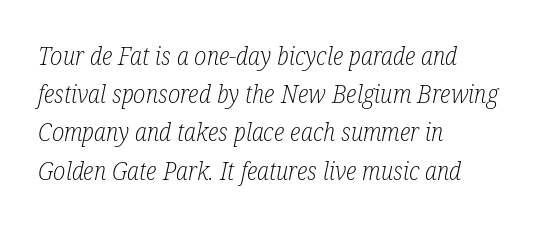
The baseline area is clear. Observe the lean: these are italic letterforms. Standard letterfit; no display-style spreading of the glyphs. Reading down the column, the eye jumps a familiar distance to each next line.
